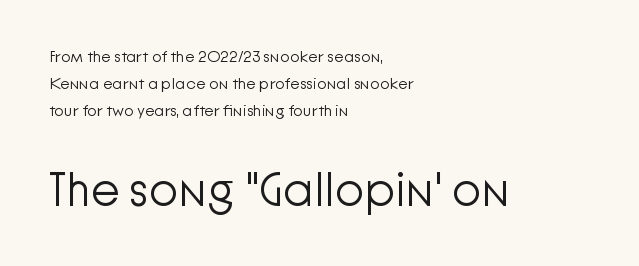
The rendering uses natural spacing where letterforms have individual widths. The vertical gap from one line to the next is medium. The lines in this sample share a left origin and differ only in where they stop. Character size in the trailing block exceeds that of the leading block. In terms of letterform style, serifs are entirely absent. The letters stand upright; this is a roman face.
